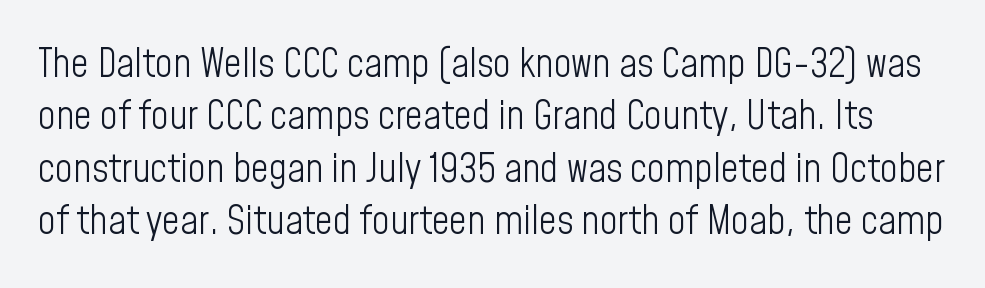
{"serif": "no", "italic": "no", "bold": "no", "weight": "light", "width": "condensed", "stroke_contrast": "low", "x_height": "medium", "monospaced": "no", "underline": "no", "line_spacing": "normal", "line_spacing_ratio": 1.34, "letter_spacing": "normal", "letter_spacing_em": 0.0, "glyph_px": 39}
